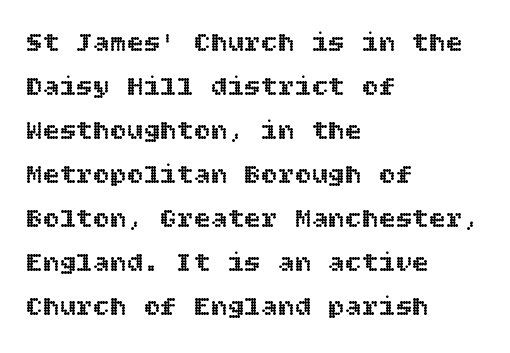
{"italic": "no", "width": "normal", "x_height": "large", "underline": "no", "align": "left", "line_spacing": "normal", "line_spacing_ratio": 1.57, "letter_spacing": "normal", "letter_spacing_em": 0.0, "glyph_px": 28}
